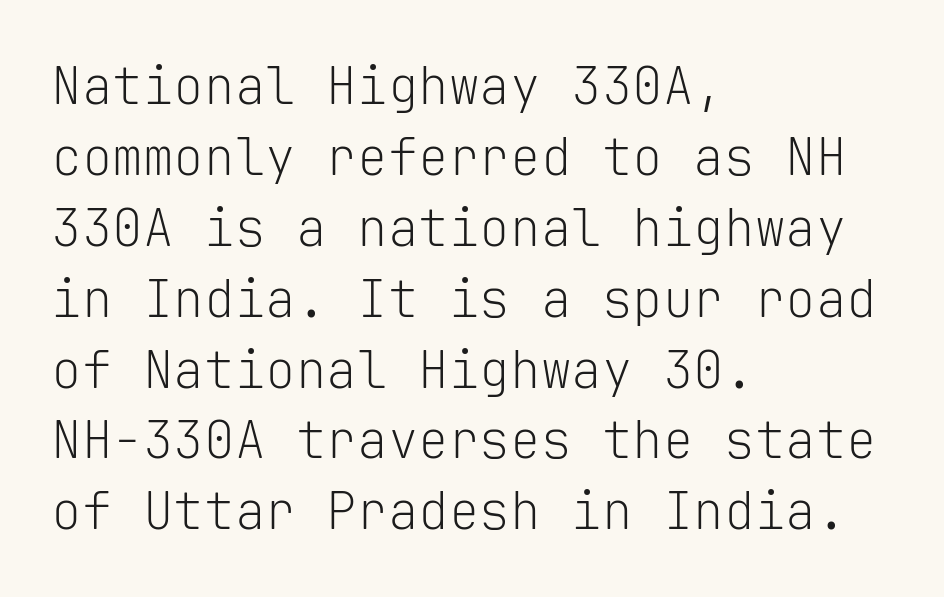
This sample has the even, mechanical cadence of fixed-width lettering. Line spacing here is normal. Observe the absence of serifs on each vertical stroke in this sample. Notice how the passage keeps a crisp vertical edge on the left only. You could call the tracking neutral — neither tight nor loose. The typeface has the unassuming heft of standard copy or less.
